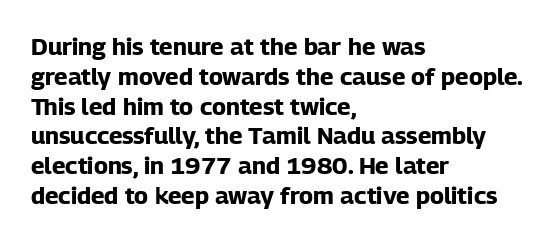
{"italic": "no", "bold": "yes", "underline": "no", "align": "left", "line_spacing_ratio": 1.24, "letter_spacing": "normal", "letter_spacing_em": 0.0, "glyph_px": 24}
